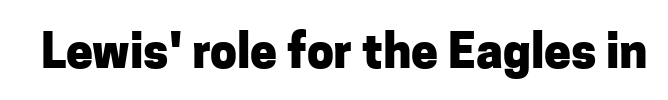
{"serif": "no", "italic": "no", "bold": "yes", "weight": "heavy", "width": "normal", "stroke_contrast": "low", "x_height": "medium", "monospaced": "no", "underline": "no", "letter_spacing": "normal", "letter_spacing_em": 0.0, "glyph_px": 48}
